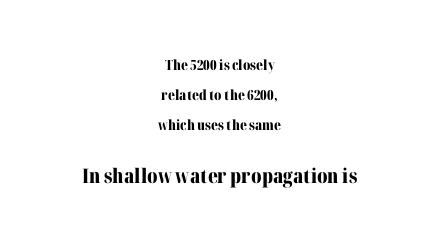
Q: Is the text bold? A: Yes.
Q: Is the text italic (slanted)? A: No, it is upright.
Q: Is the text underlined? A: No.
Q: How is the paragraph aligned? A: Centered.
Q: Is the spacing between letters normal or unusually wide? A: Normal.
Q: Is the spacing between lines tight, normal or loose? A: Loose.
Q: Which block of text is set in a larger size, the first (top) or the second (bottom)? A: The second (bottom) one.
